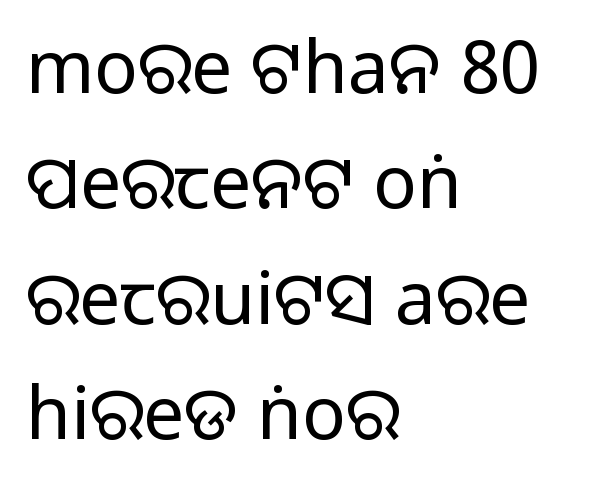
{"serif": "no", "italic": "no", "width": "normal", "stroke_contrast": "medium", "monospaced": "no", "underline": "no", "align": "left", "line_spacing": "normal", "line_spacing_ratio": 1.58, "letter_spacing": "normal", "letter_spacing_em": 0.0, "glyph_px": 73}
